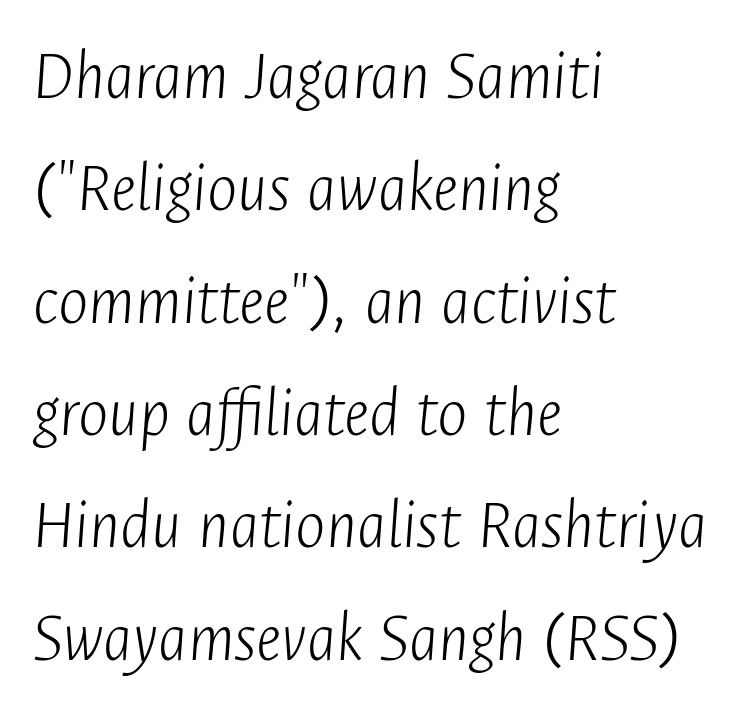
Q: Is the text bold? A: No.
Q: Is the text italic (slanted)? A: Yes, it leans right by about 4 degrees.
Q: Is the text underlined? A: No.
Q: How is the paragraph aligned? A: Left-aligned.
Q: Is the spacing between letters normal or unusually wide? A: Normal.
Q: Is the spacing between lines tight, normal or loose? A: Normal.
Q: Width (condensed, normal, or wide)? A: Condensed.
Q: Stroke contrast? A: Low.
Q: x-height? A: Medium.
Q: Monospaced? A: No.
